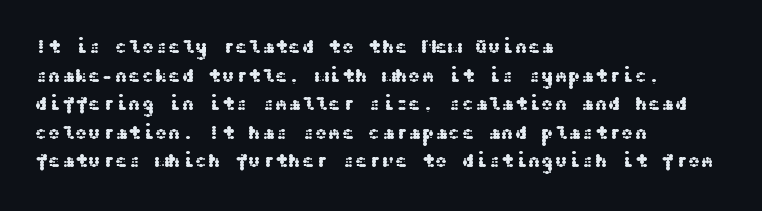
Every character sits straight up, as roman type does. The glyphs are unaccompanied by any horizontal stroke below them. Normally led — the rows are evenly, conventionally spaced. If you drew a ruler down the left edge, every line would touch it. The type is set solid horizontally, with unmodified tracking.
